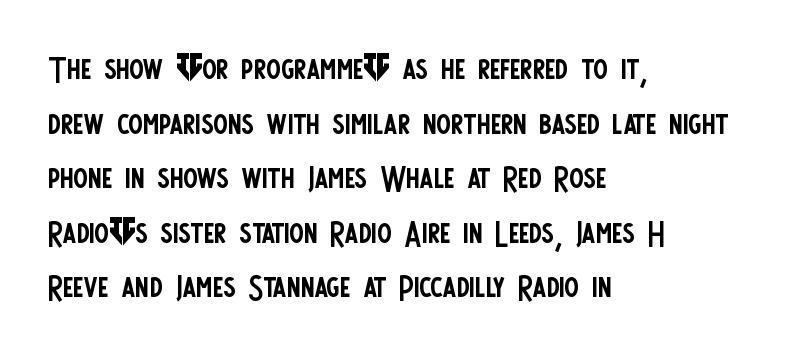
Counters stay open thanks to moderate or lighter strokes. The rendering uses natural spacing where letterforms have individual widths. This sample uses plain, unmodified letter spacing. The passage shown is not underscored anywhere.
